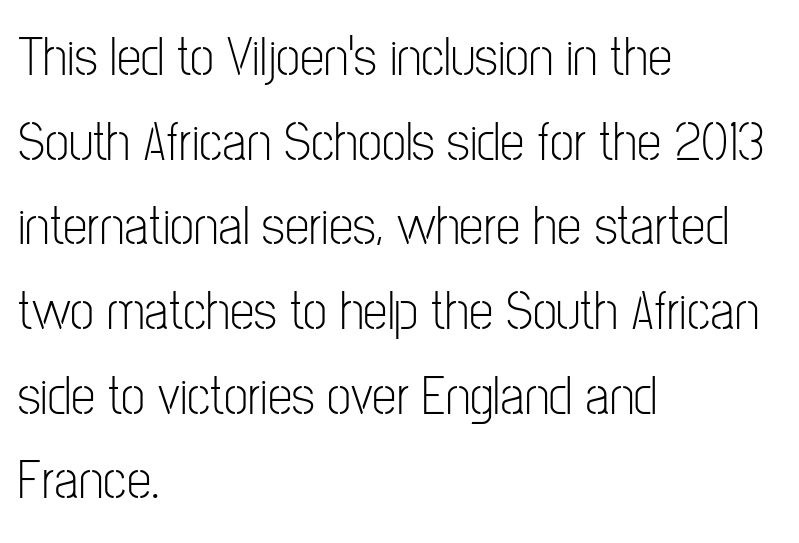
The image shows 55 px light, condensed sans-serif type, upright; set left-aligned, normal line spacing (1.54x), normal letter spacing, not underlined; low stroke contrast and a medium x-height.
